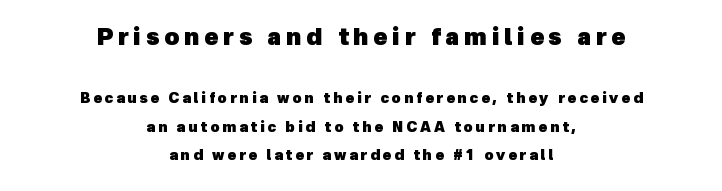
You get the large type first, then a drop to smaller type. The rag falls on both sides of this text block equally. Here the glyphs are tracked loosely, breaking word shapes into spaced letters. Students, observe: this is what heavily led, spacious text looks like. Descender tails drop into unmarked territory.
